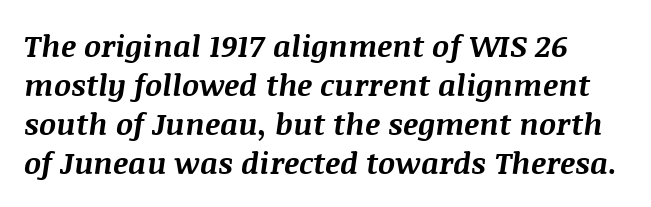
{"italic": "yes", "lean": "right", "slant_degrees": 8, "bold": "yes", "weight": "bold", "width": "normal", "stroke_contrast": "medium", "x_height": "large", "monospaced": "no", "underline": "no", "line_spacing": "normal", "line_spacing_ratio": 1.3, "letter_spacing": "normal", "letter_spacing_em": 0.0, "glyph_px": 30}
